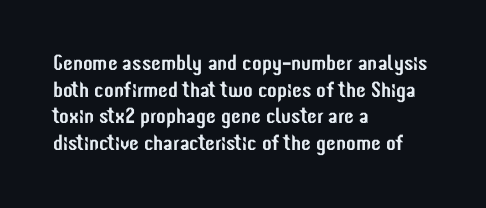
Q: Is the text italic (slanted)? A: No, it is upright.
Q: Is the text underlined? A: No.
Q: How is the paragraph aligned? A: Left-aligned.
Q: Is the spacing between letters normal or unusually wide? A: Normal.
